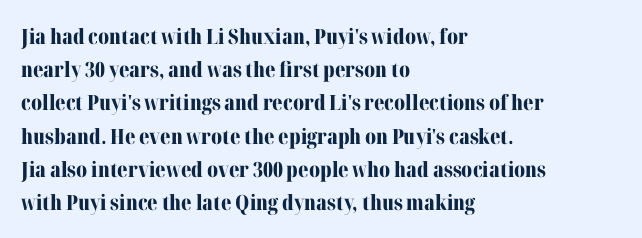
The font is running at its bold setting. Letters rest on an invisible, unmarked baseline. Students, note that the glyphs here touch the page at normal intervals. The rendering anchors every line to the left-hand side.
